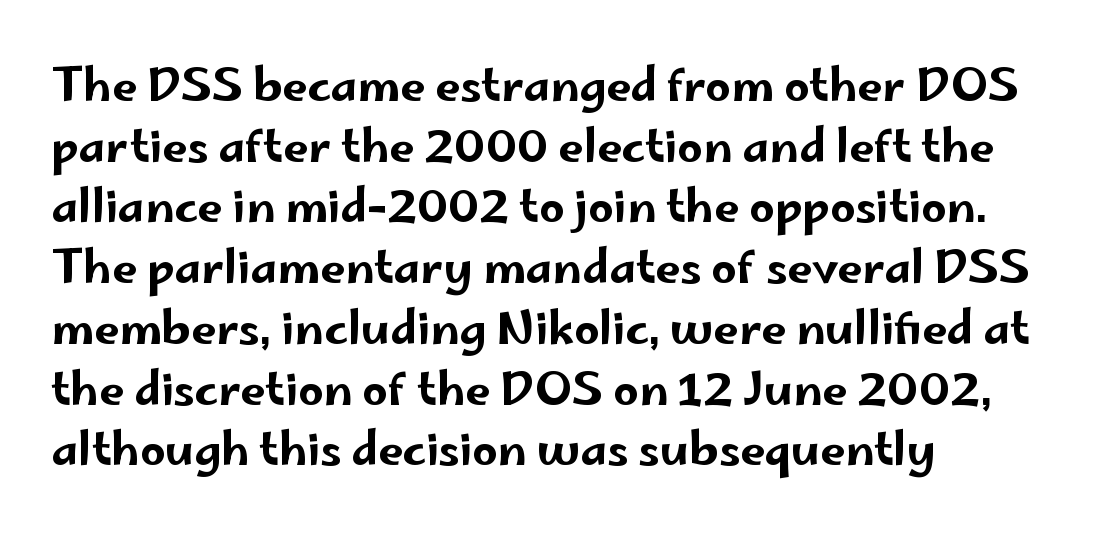
{"serif": "no", "italic": "no", "width": "wide", "stroke_contrast": "low", "x_height": "small", "monospaced": "no", "underline": "no", "align": "left", "line_spacing": "normal", "line_spacing_ratio": 1.35, "letter_spacing": "normal", "letter_spacing_em": 0.0, "glyph_px": 45}
